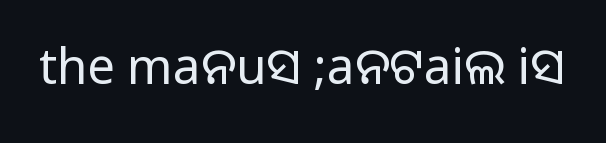
{"serif": "no", "italic": "no", "width": "normal", "stroke_contrast": "medium", "monospaced": "no", "underline": "no", "letter_spacing": "normal", "letter_spacing_em": 0.0, "glyph_px": 49}
